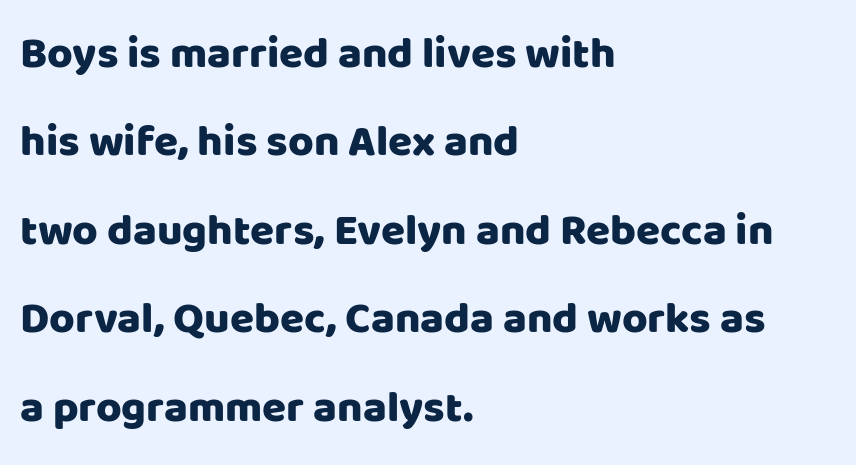
Ordinary non-slanted type is in use. Look at the bottom of the vertical strokes: they stop flat, with no serifs. The line texture is even and compact thanks to regular tracking. Is this a fixed-width face? No — the glyphs have proportional, varying widths.
